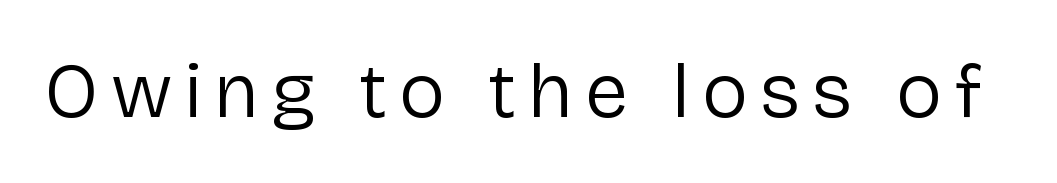
The image shows 78 px regular-weight sans-serif type, upright; set not underlined; low stroke contrast and a medium x-height.
